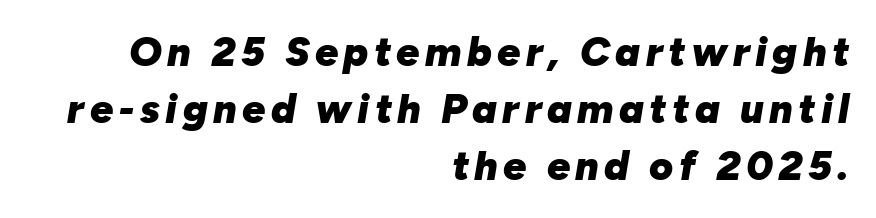
The lines are quadded right. Plain, unruled lines of type. There's an unmistakable incline to the writing here. Quick note: interline space is typical. Varying glyph widths throughout — classic text-font behaviour.
